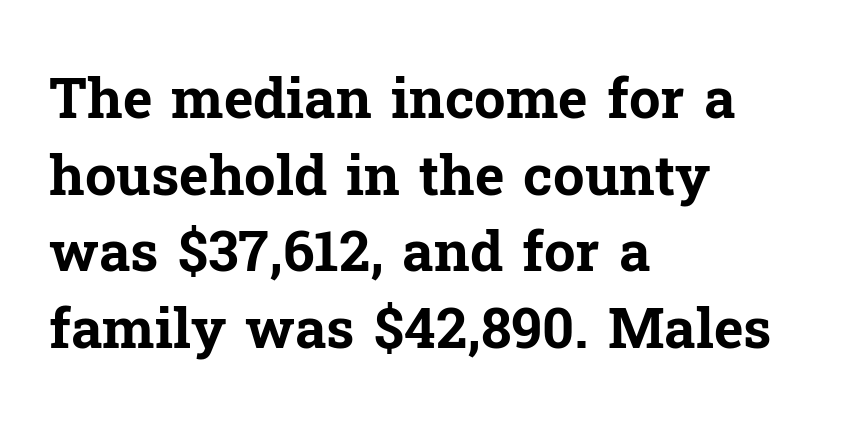
The specimen reads as upright at a glance. Notice how thick the strokes are: this is what a full bold looks like. You could call the tracking neutral — neither tight nor loose. Old-style or modern, the face here clearly has serifs. What's the leading like? Ordinary, nothing unusual. Words float on clear page, feet unadorned.
